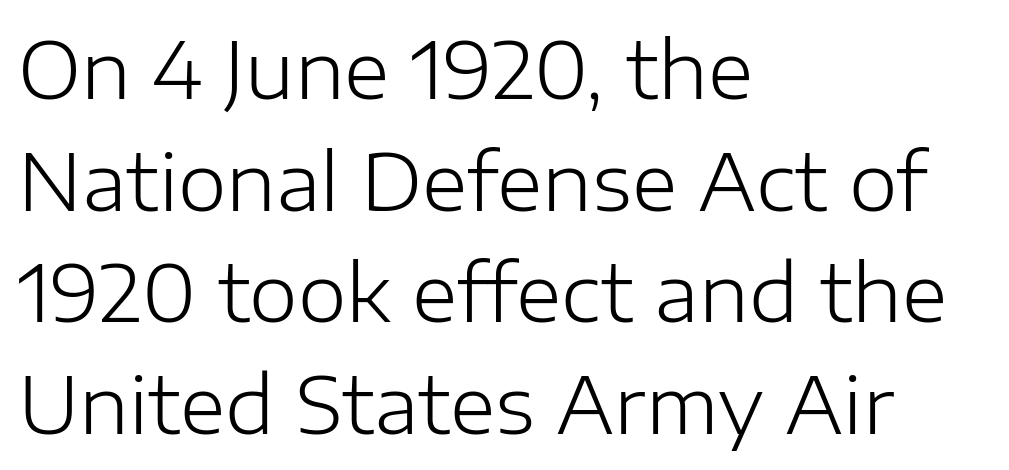
{"serif": "no", "italic": "no", "bold": "no", "weight": "light", "width": "normal", "stroke_contrast": "low", "x_height": "medium", "monospaced": "no", "underline": "no", "align": "left", "line_spacing": "normal", "line_spacing_ratio": 1.43, "letter_spacing": "normal", "letter_spacing_em": 0.0, "glyph_px": 78}
